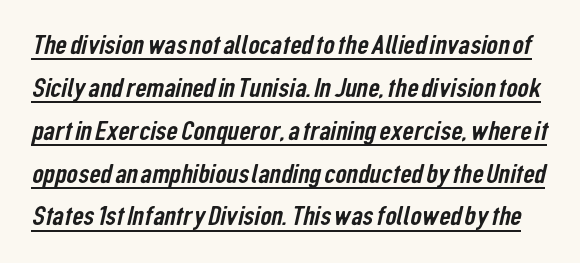
The image shows 28 px condensed sans-serif type; set normal line spacing (1.53x), normal letter spacing, underlined; low stroke contrast and a medium x-height.
